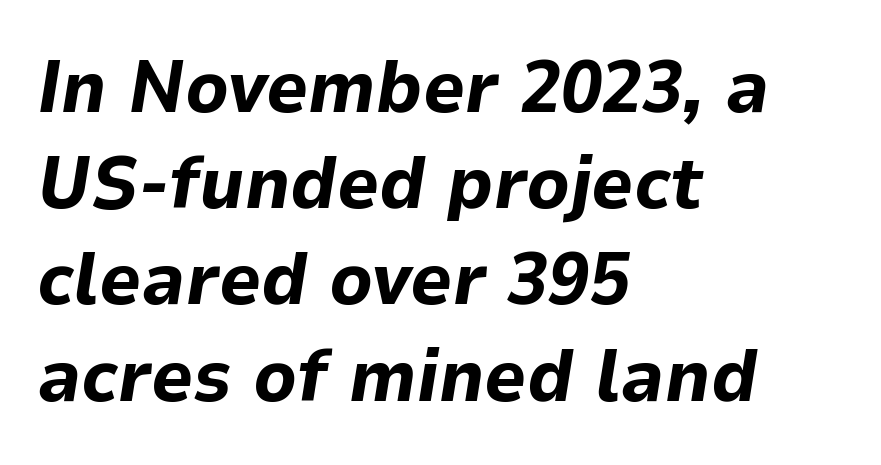
The image shows 74 px bold type, italic (leaning right); set left-aligned, normal line spacing (1.3x), normal letter spacing, not underlined; low stroke contrast and a medium x-height.
